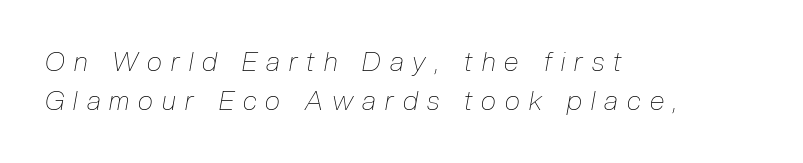
The image shows 27 px text type, italic (leaning right); set left-aligned, normal line spacing (1.45x), unusually wide letter spacing (+0.34 em), not underlined.
